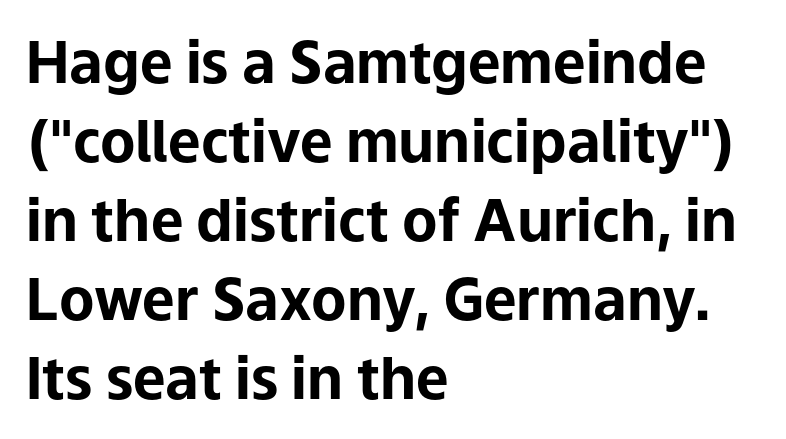
The image shows 58 px bold sans-serif type, upright; set left-aligned, normal line spacing (1.36x), normal letter spacing, not underlined; low stroke contrast and a medium x-height.
